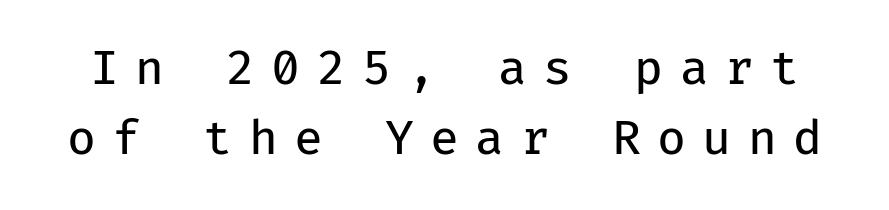
{"serif": "no", "italic": "no", "bold": "no", "weight": "regular", "width": "normal", "stroke_contrast": "low", "x_height": "medium", "monospaced": "yes", "underline": "no", "line_spacing": "normal", "line_spacing_ratio": 1.49, "letter_spacing": "wide", "letter_spacing_em": 0.35, "glyph_px": 47}
